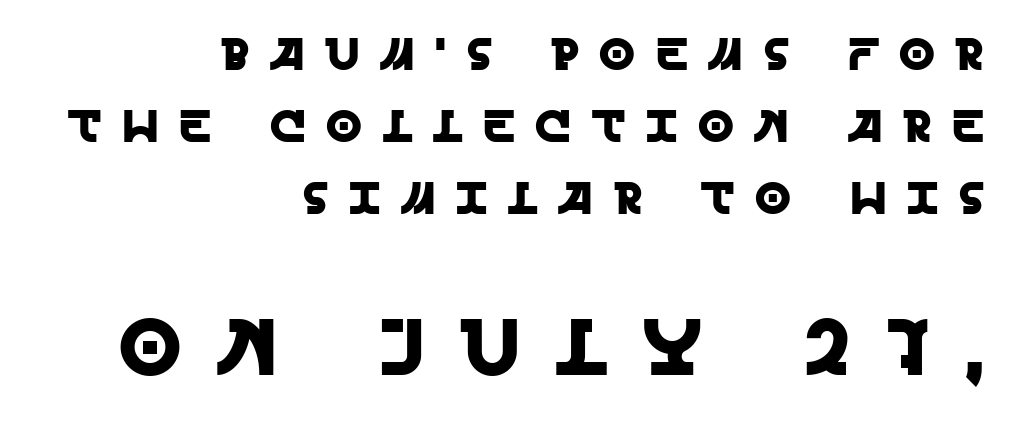
A bare baseline throughout the passage. These lines are composed in type without serifs. The face used here is rendered with a markedly widened letterfit. The passage is arranged like a letterhead date or caption credit — flush right.
